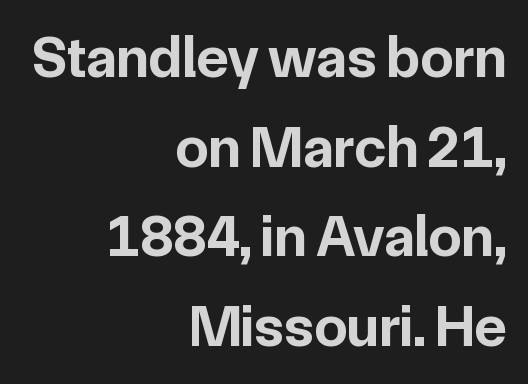
The image shows 59 px bold sans-serif type, upright; set right-aligned, normal line spacing (1.52x), normal letter spacing, not underlined; low stroke contrast and a medium x-height.
